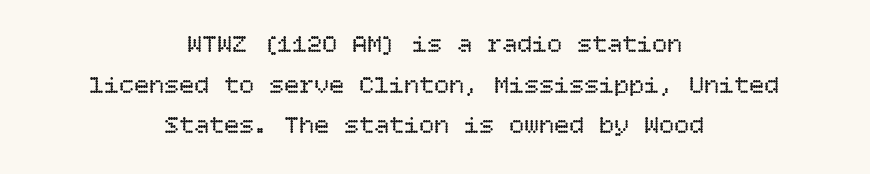
Q: Is the text bold? A: No.
Q: Is the text italic (slanted)? A: No, it is upright.
Q: Is the text underlined? A: No.
Q: How is the paragraph aligned? A: Centered.
Q: Is the spacing between letters normal or unusually wide? A: Normal.
Q: Is the spacing between lines tight, normal or loose? A: Normal.
